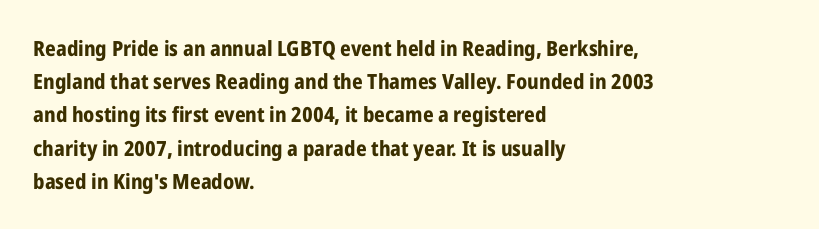
{"italic": "no", "bold": "yes", "underline": "no", "align": "left", "line_spacing": "normal", "line_spacing_ratio": 1.58, "letter_spacing": "normal", "letter_spacing_em": 0.0, "glyph_px": 21}
